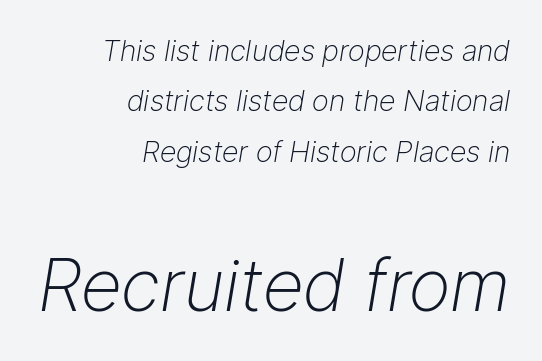
The image shows 72 px light type, italic (leaning right); set right-aligned, line spacing 1.74x, normal letter spacing, not underlined; the second (bottom) block is 2.48x larger; low stroke contrast and a medium x-height.
